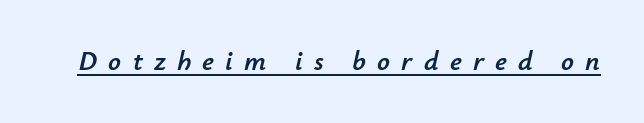
In terms of letterspacing, this is a distinctly airy, spread setting. The typography opts for an oblique posture over an upright one. The sample's only ornament is a line tracing under the words. The letters advance in unequal steps, a hallmark of proportional type.
